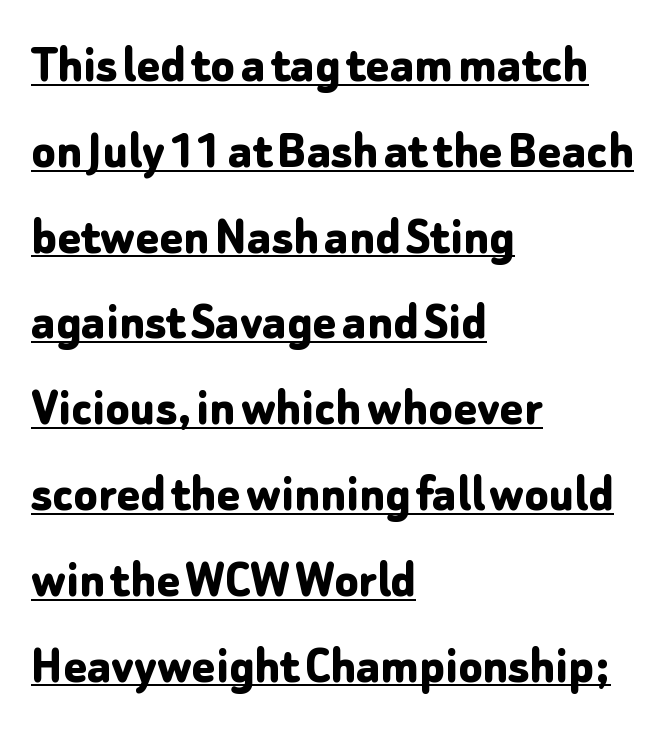
The letterforms sit shoulder to shoulder at normal distance. The vertical gap from one line to the next is medium. Posture: straight, roman, zero tilt. The lines in this sample share a left origin and differ only in where they stop. Every word sits above its own underline. The strokes are fattened all the way to bold.
